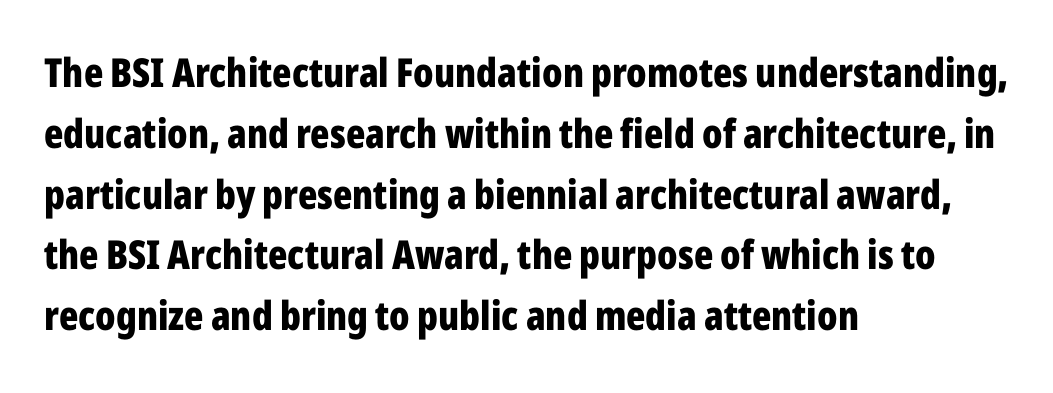
The image shows 40 px bold, condensed sans-serif type, upright; set left-aligned, normal line spacing (1.52x), normal letter spacing, not underlined; low stroke contrast and a medium x-height.
